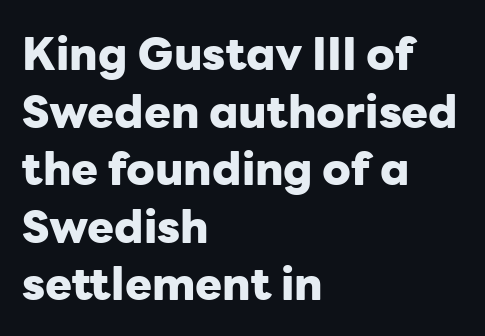
Strong, thick strokes mark this as bold type. In terms of leading, this rendering sits right in the middle. How are the letters spaced? Ordinarily, with no added tracking. Looks like regular typesetting: each glyph gets only the width it needs.
